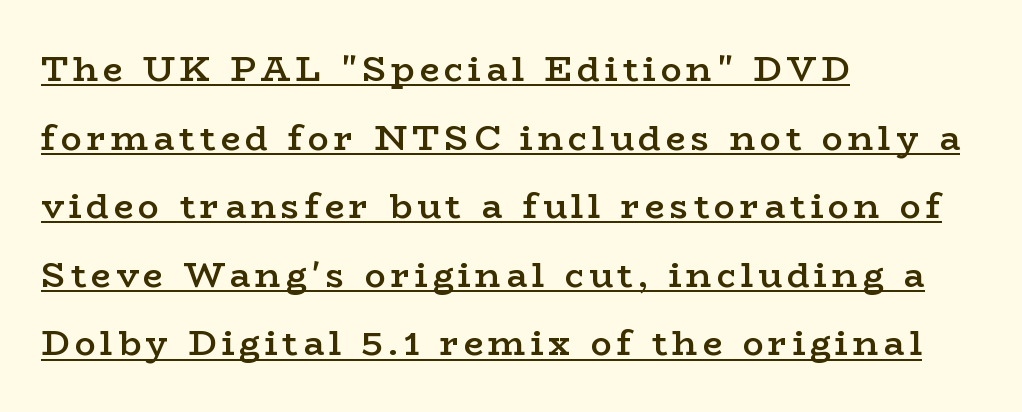
{"serif": "yes", "italic": "no", "bold": "semi", "weight": "semibold", "width": "wide", "stroke_contrast": "low", "x_height": "medium", "monospaced": "no", "underline": "yes", "align": "left", "line_spacing": "loose", "line_spacing_ratio": 1.96, "glyph_px": 35}
